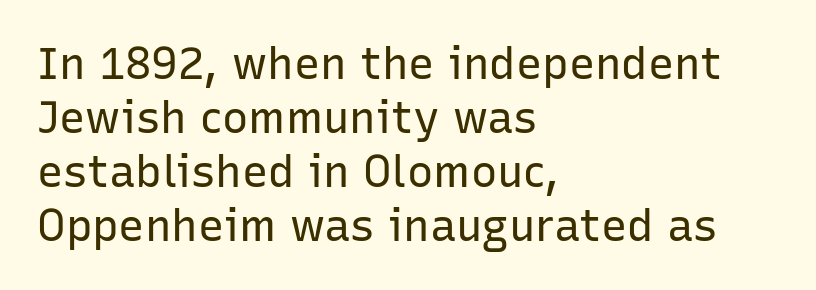
Caption: multi-line text, flush left, ragged right. The rendering uses natural spacing where letterforms have individual widths. Every character sits straight up, as roman type does. Rule under the text: the space is simply empty. Check where the strokes stop: nothing finishes them off — pure sans.
